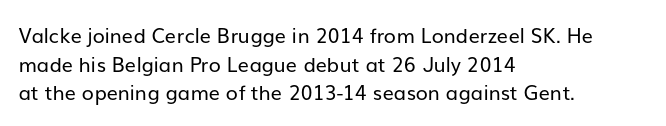
{"italic": "no", "bold": "no", "underline": "no", "align": "left", "line_spacing": "normal", "line_spacing_ratio": 1.43, "letter_spacing": "normal", "letter_spacing_em": 0.0, "glyph_px": 20}
